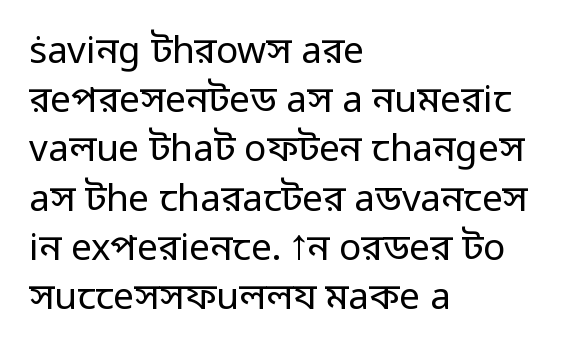
The image shows 37 px regular-weight sans-serif type, upright; set left-aligned, normal line spacing (1.33x), normal letter spacing, not underlined; low stroke contrast and a medium x-height.
